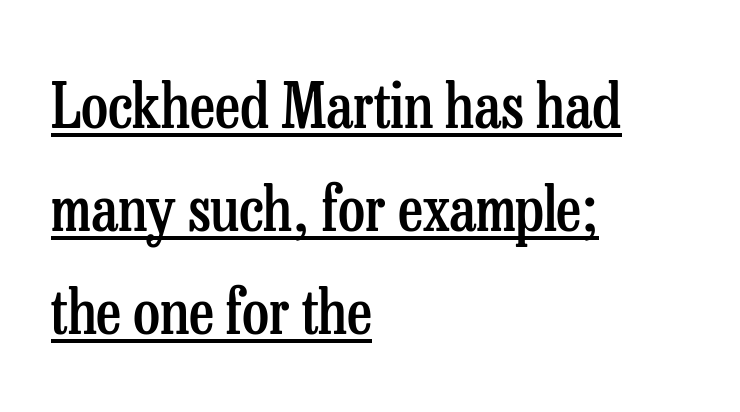
The image shows 61 px semibold, condensed serif type, upright; set left-aligned, normal line spacing (1.69x), normal letter spacing, underlined; low stroke contrast and a medium x-height.
